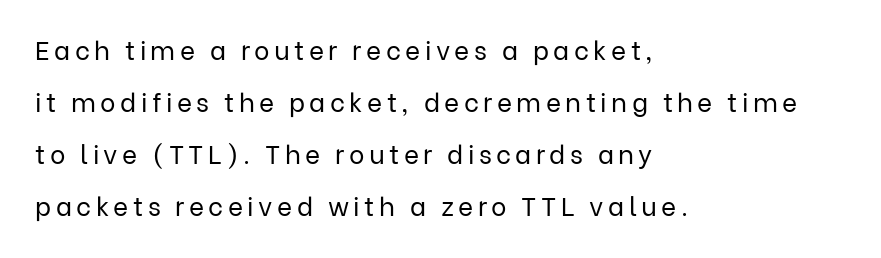
The space beneath each line is pristine and unruled. No heavy texture on the line: the type isn't bold. Visually the block forms a straight wall on the left and a jagged coastline on the right. Does the lettering tilt? It doesn't — this is upright.
